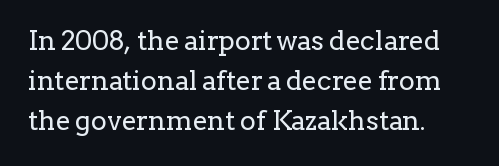
The strip under each line holds only bare page. The lines sit at an ordinary, default distance from one another. Unbolded letterforms with no extra heft. Italic? Not at all — the glyphs are vertical.
